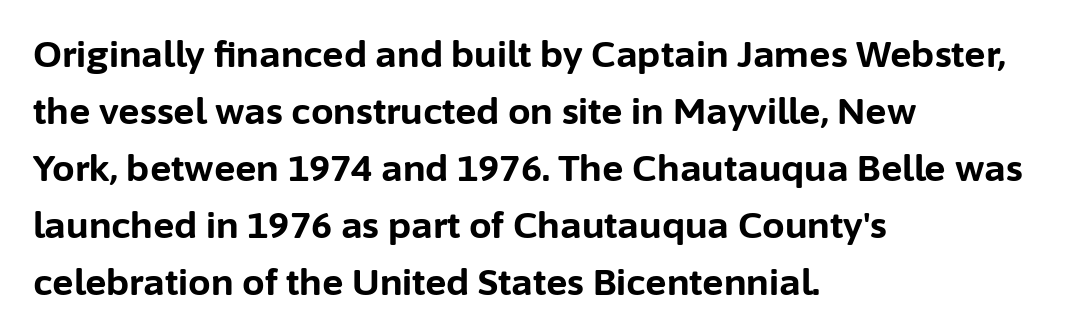
The image shows 36 px bold sans-serif type, upright; set left-aligned, normal line spacing (1.58x), normal letter spacing, not underlined; low stroke contrast and a medium x-height.
